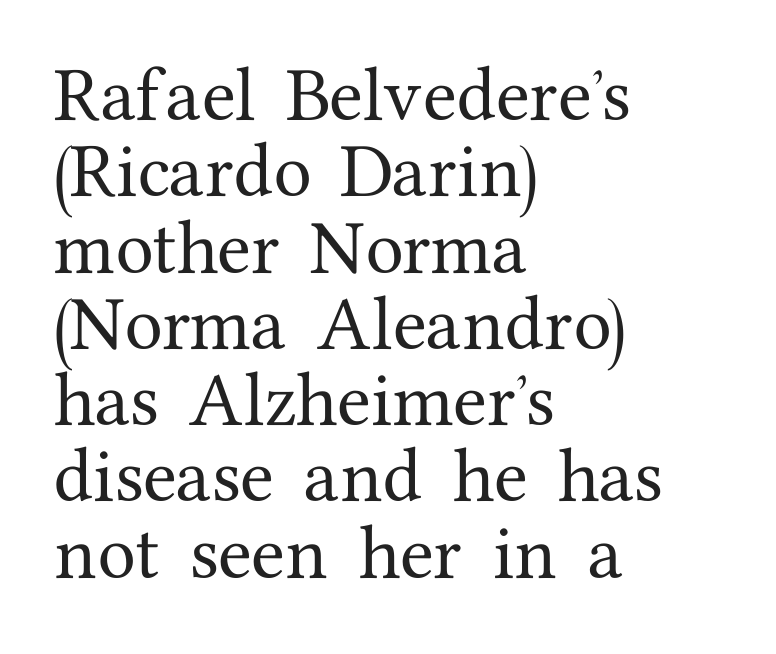
The image shows 62 px serif type, upright; set left-aligned, line spacing 1.23x, normal letter spacing, not underlined; medium stroke contrast and a medium x-height.
